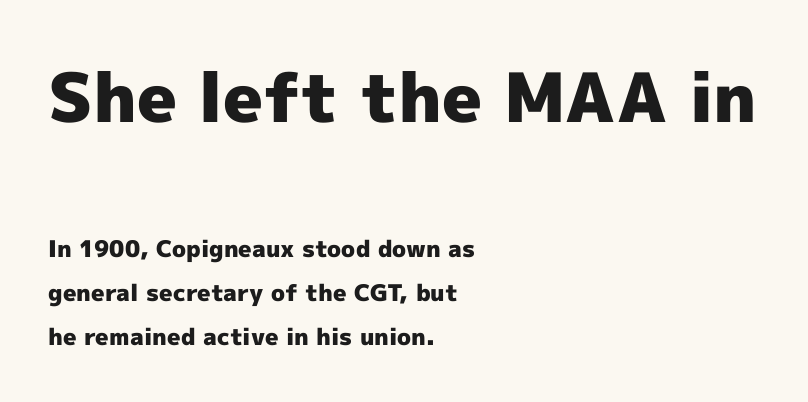
Q: Is the text bold? A: Yes.
Q: Is the text italic (slanted)? A: No, it is upright.
Q: Is the typeface a serif or a sans-serif typeface? A: Sans-serif.
Q: Is the text underlined? A: No.
Q: How is the paragraph aligned? A: Left-aligned.
Q: Is the spacing between letters normal or unusually wide? A: Normal.
Q: Is the spacing between lines tight, normal or loose? A: Loose.
Q: Which block of text is set in a larger size, the first (top) or the second (bottom)? A: The first (top) one.
Q: Width (condensed, normal, or wide)? A: Normal.
Q: x-height? A: Medium.
Q: Monospaced? A: No.
